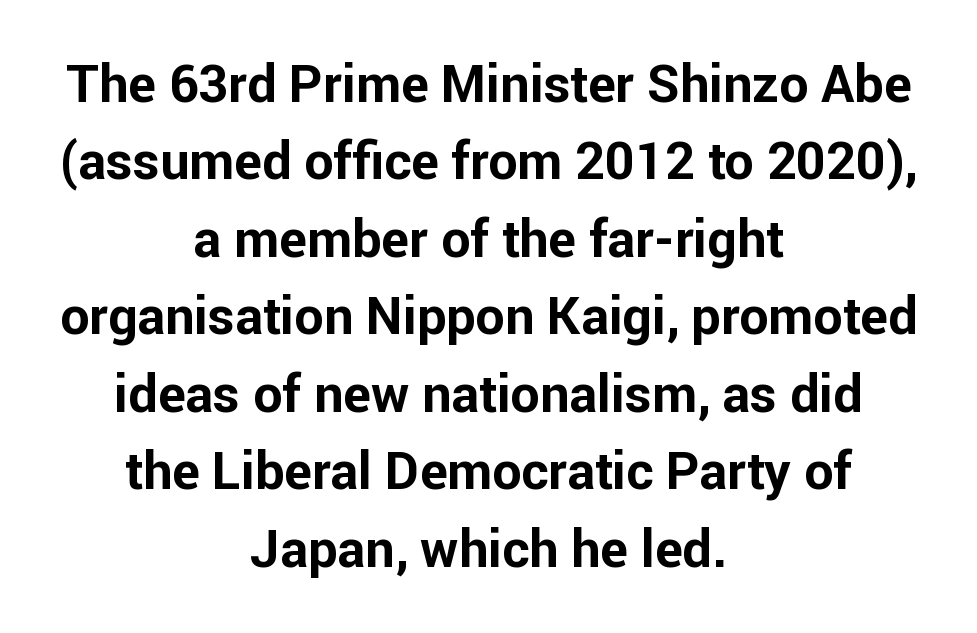
Strokes here are thick enough to call this a true bold. These lines were composed using upright roman letters. Note the varied advance widths — an 'i' is clearly narrower than an 'm'. The passage shown has conventional tracking throughout. Does the type have serifs? No, each stem ends abruptly.
